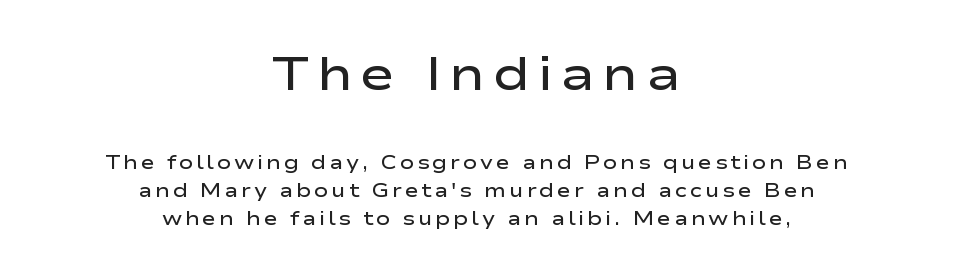
Stems and bowls a touch heavier than normal — semibold. Vertically, the passage feels balanced, rows spaced as you'd expect. The face used here is proportionally spaced, like ordinary book or web type. Layout note: lines centered. This sample uses a sans-serif face. In this sample the first text group is rendered at the bigger scale.
